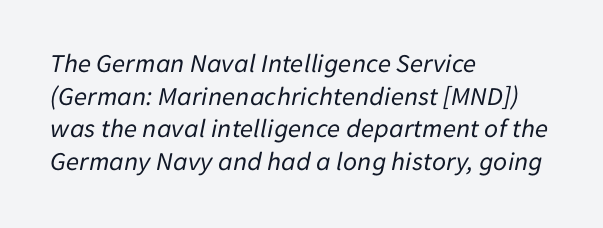
Q: Is the text bold? A: No.
Q: Is the text italic (slanted)? A: Yes, it leans right by about 11 degrees.
Q: Is the text underlined? A: No.
Q: How is the paragraph aligned? A: Left-aligned.
Q: Is the spacing between letters normal or unusually wide? A: Normal.
